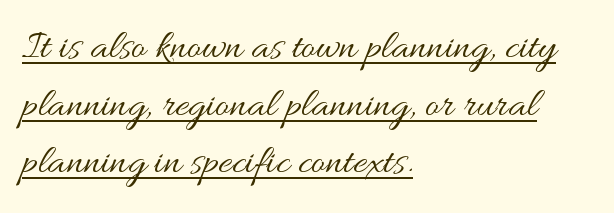
The image shows 42 px regular-weight, wide type; set left-aligned, normal line spacing (1.37x), normal letter spacing, underlined; medium stroke contrast and a small x-height.
